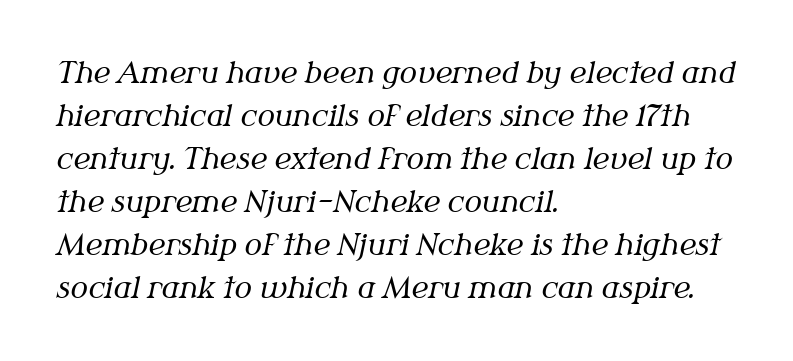
{"serif": "yes", "italic": "yes", "lean": "right", "slant_degrees": 12, "bold": "no", "weight": "regular", "width": "normal", "stroke_contrast": "medium", "x_height": "medium", "monospaced": "no", "underline": "no", "align": "left", "line_spacing": "normal", "line_spacing_ratio": 1.48, "letter_spacing": "normal", "letter_spacing_em": 0.0, "glyph_px": 29}
